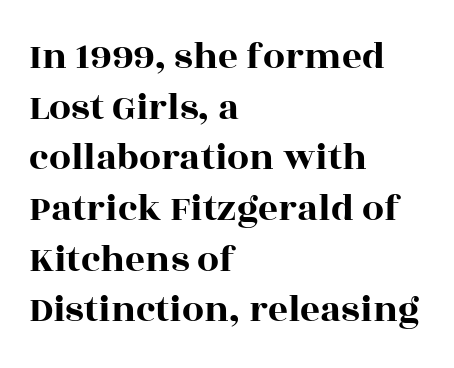
{"serif": "yes", "italic": "no", "width": "wide", "x_height": "large", "monospaced": "no", "underline": "no", "align": "left", "line_spacing": "normal", "line_spacing_ratio": 1.3, "letter_spacing": "normal", "letter_spacing_em": 0.0, "glyph_px": 39}
